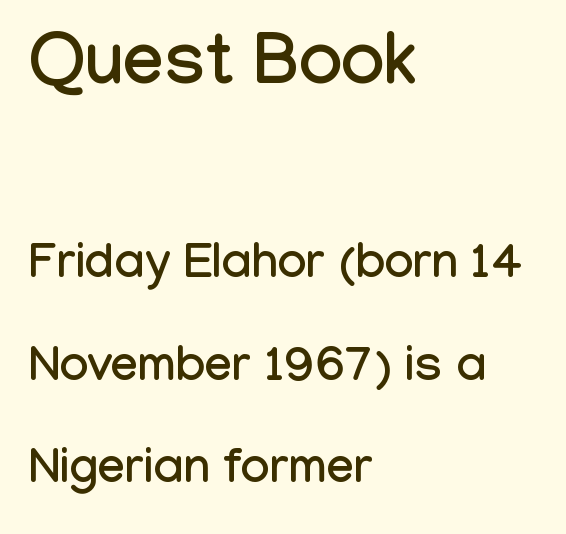
The image shows 73 px condensed sans-serif type, upright; set left-aligned, loose line spacing (2.1x), normal letter spacing, not underlined; the first (top) block is 1.49x larger; low stroke contrast and a medium x-height.
